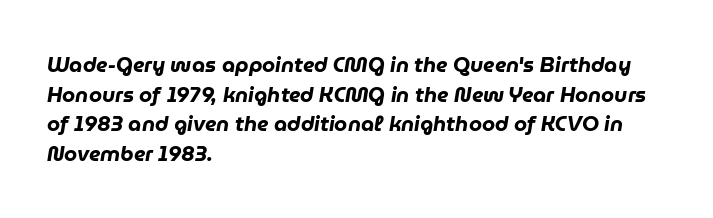
Words appear dense and cohesive because spacing is normal. The axis of the letterforms is tilted away from vertical. Left-aligned paragraph, ragged on the right. The rendering uses a bold face; every stroke is thick and dark.
